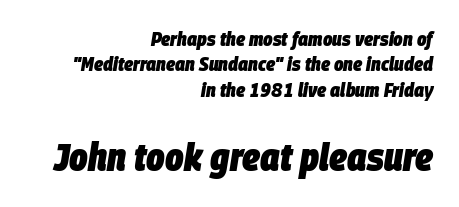
The image shows 39 px heavy, condensed type, italic (leaning right); set right-aligned, normal line spacing (1.27x), normal letter spacing, not underlined; the second (bottom) block is 1.95x larger; low stroke contrast and a large x-height.
